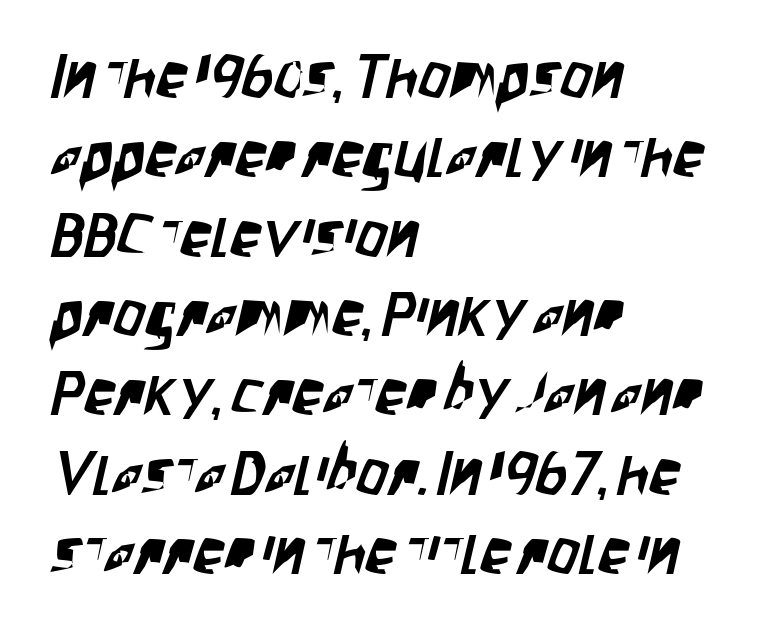
The image shows 62 px condensed sans-serif type; set left-aligned, normal line spacing (1.28x), normal letter spacing, not underlined; low stroke contrast and a large x-height.
